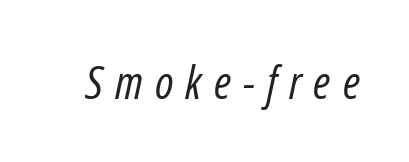
The image shows 46 px regular-weight, condensed type, italic (leaning right); set unusually wide letter spacing (+0.26 em), not underlined; low stroke contrast and a medium x-height.
